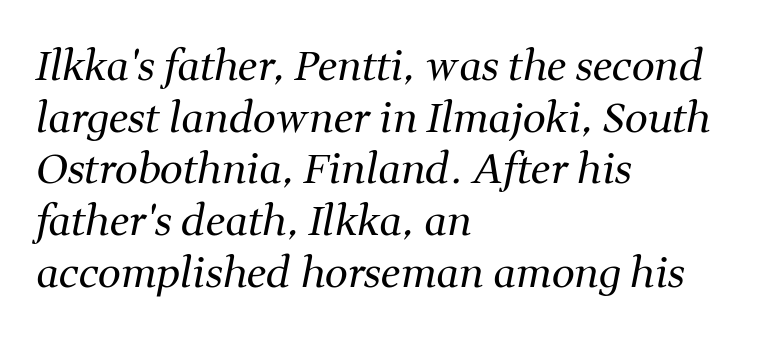
Vertical stems look standard width or narrower in stroke. A bare baseline throughout the passage. Is the block centered? No — it sits flush against the left margin. The face used here is rendered with its standard letterfit. The lettering tilts uniformly, giving the passage an italic look. Stroke terminals: seriffed.
